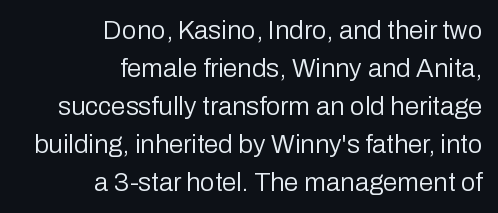
Q: Is the text bold? A: No.
Q: Is the text italic (slanted)? A: No, it is upright.
Q: Is the text underlined? A: No.
Q: How is the paragraph aligned? A: Right-aligned.
Q: Is the spacing between letters normal or unusually wide? A: Normal.
Q: Is the spacing between lines tight, normal or loose? A: Normal.
